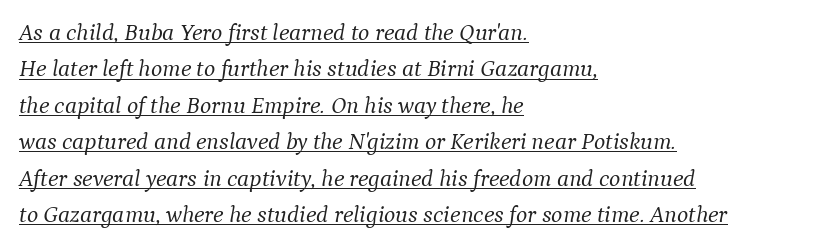
{"italic": "yes", "lean": "right", "slant_degrees": 9, "bold": "no", "underline": "yes", "align": "left", "line_spacing": "normal", "line_spacing_ratio": 1.52, "letter_spacing": "normal", "letter_spacing_em": 0.0, "glyph_px": 24}
